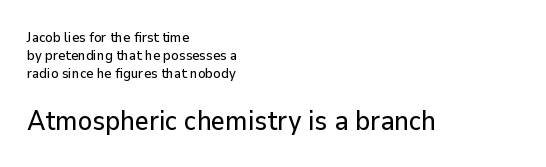
{"italic": "no", "underline": "no", "align": "left", "line_spacing": "normal", "line_spacing_ratio": 1.27, "letter_spacing": "normal", "letter_spacing_em": 0.0, "larger_block": "second", "size_ratio": 1.93, "glyph_px": 27}
